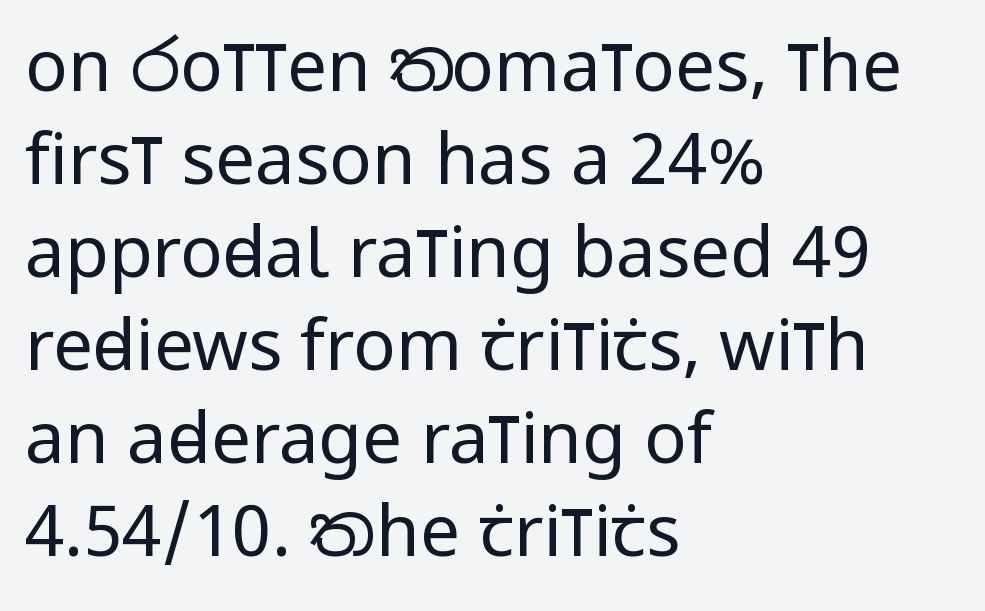
The image shows 71 px regular-weight, condensed sans-serif type, upright; set left-aligned, normal line spacing (1.31x), normal letter spacing, not underlined; low stroke contrast and a large x-height.
